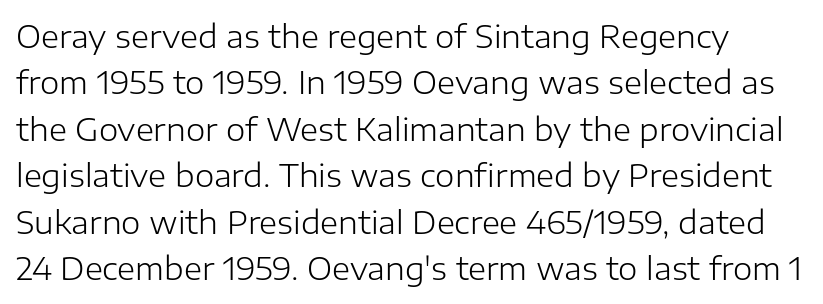
{"serif": "no", "italic": "no", "bold": "no", "weight": "light", "width": "normal", "stroke_contrast": "low", "x_height": "medium", "monospaced": "no", "underline": "no", "line_spacing": "normal", "line_spacing_ratio": 1.5, "letter_spacing": "normal", "letter_spacing_em": 0.0, "glyph_px": 31}
